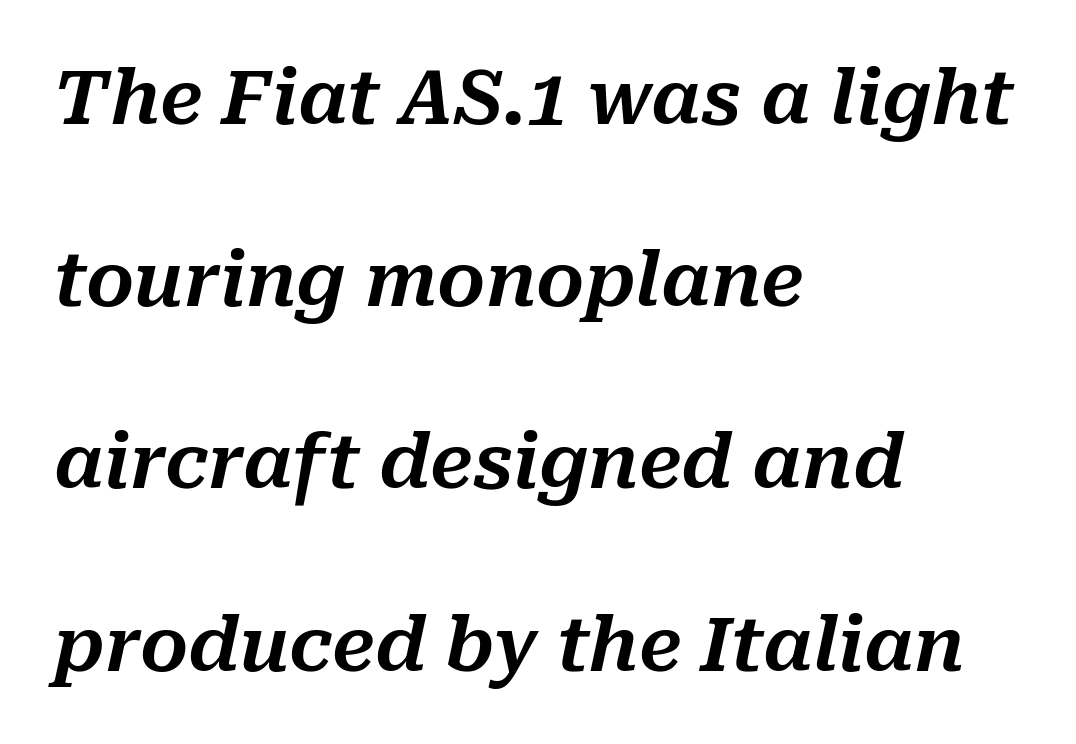
Q: Is the text italic (slanted)? A: Yes, it leans right by about 10 degrees.
Q: Is the text underlined? A: No.
Q: How is the paragraph aligned? A: Left-aligned.
Q: Is the spacing between letters normal or unusually wide? A: Normal.
Q: Is the spacing between lines tight, normal or loose? A: Loose.
Q: Width (condensed, normal, or wide)? A: Normal.
Q: Stroke contrast? A: Medium.
Q: x-height? A: Medium.
Q: Monospaced? A: No.
